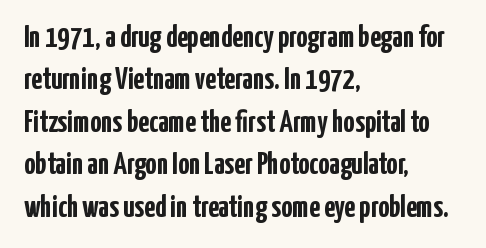
You can tell it's not italic because the verticals are truly vertical. Letter spacing: default. Strokes here are thick enough to call this a true bold. Leading: standard. Every row of glyphs begins at an identical x-position on the left.
